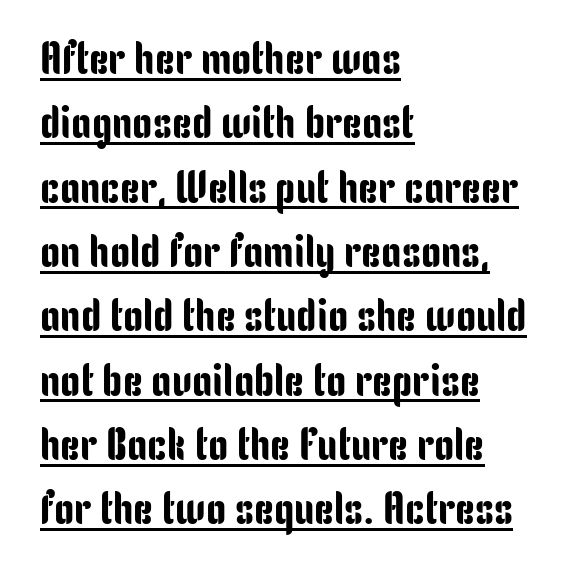
The image shows 45 px condensed sans-serif type, upright; set left-aligned, normal line spacing (1.43x), normal letter spacing, underlined; low stroke contrast and a medium x-height.
